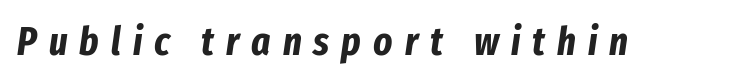
The image shows 40 px bold, condensed type, italic (leaning right); set unusually wide letter spacing (+0.3 em), not underlined; low stroke contrast and a medium x-height.
